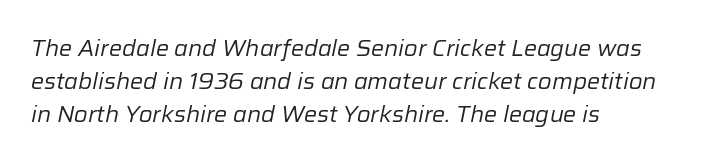
Any mark beneath the type? The region is blank. Italic? Definitely — the glyphs are oblique. Ink coverage per letter is moderate at most. The rendering uses a moderate line-height, typical for paragraphs. Where is the straight margin? On the left. The rendering keeps characters at their native spacing.
